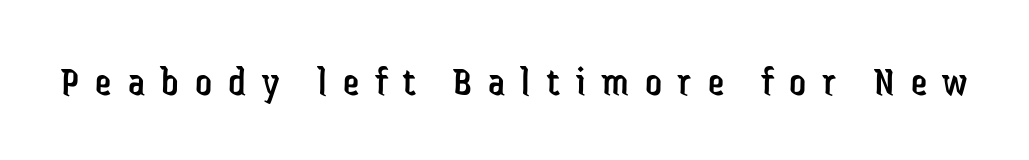
{"serif": "no", "italic": "no", "bold": "no", "weight": "regular", "width": "condensed", "stroke_contrast": "low", "x_height": "medium", "monospaced": "no", "underline": "no", "letter_spacing": "wide", "letter_spacing_em": 0.4, "glyph_px": 41}
